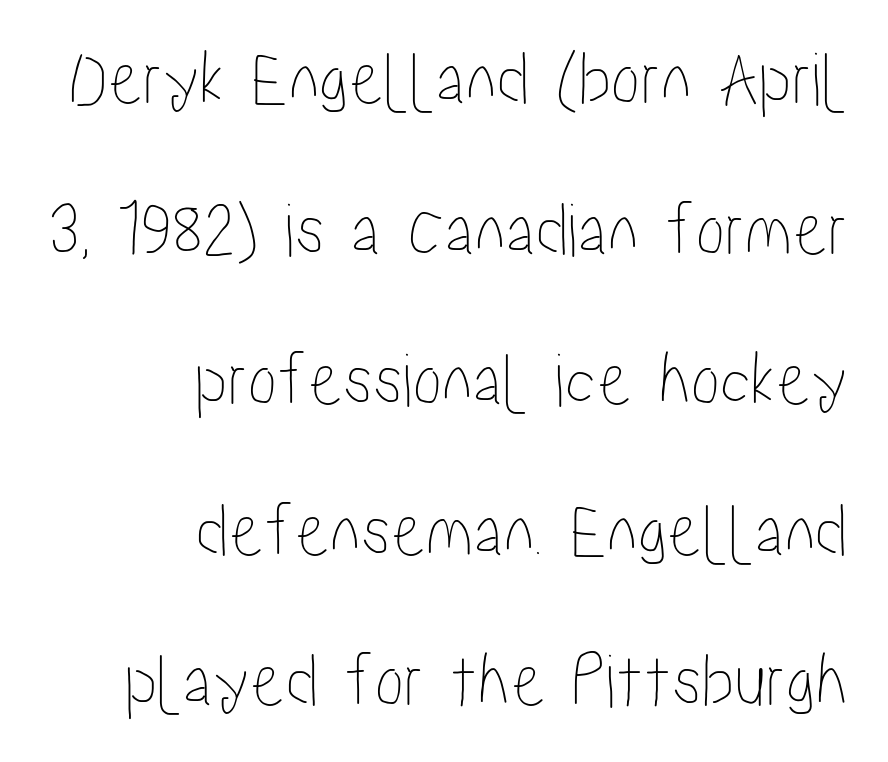
Every character sits straight up, as roman type does. The lines in this sample share a right terminus and differ only in where they begin. The specimen omits any rule beneath the text block's lines. Default kerning and tracking; the words read as compact shapes. Character widths vary here, with narrow letters taking less room than wide ones.
